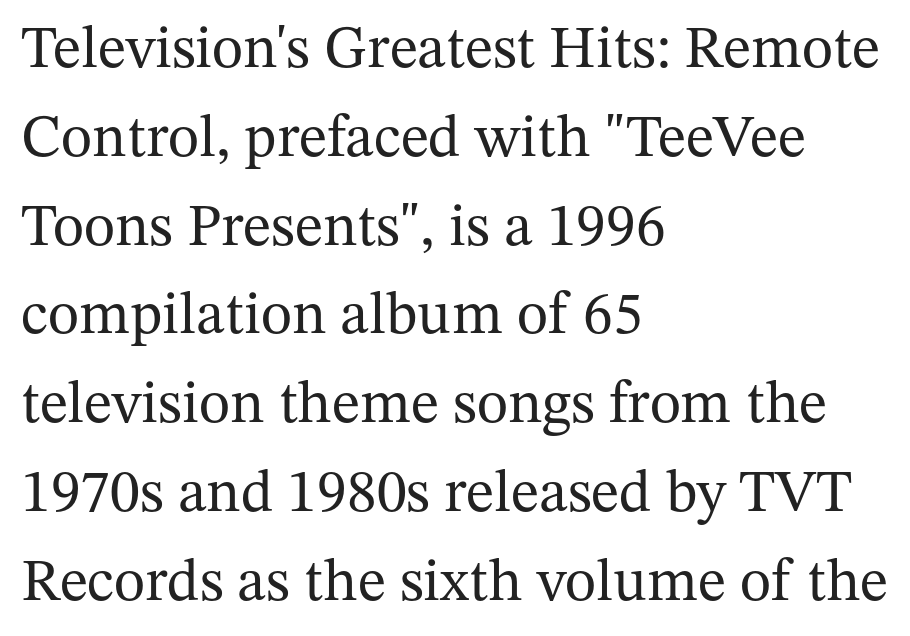
A typesetter would call this proportional, since set widths differ per character. Italic: no, the glyphs are upright roman. Stroke thickness stays within the range of a standard reading face or lighter. Honestly, the row spacing looks completely unremarkable. Visually the block forms a straight wall on the left and a jagged coastline on the right. The letters carry serifs — small finishing strokes at the ends of their stems.
